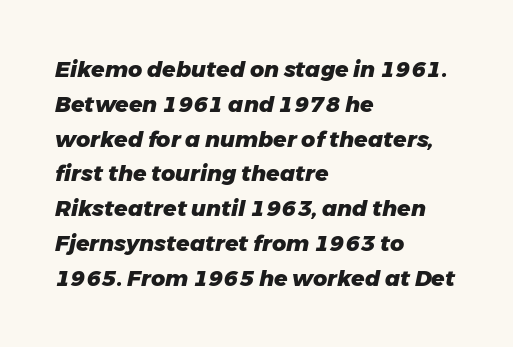
{"italic": "yes", "lean": "right", "slant_degrees": 11, "bold": "yes", "underline": "no", "align": "left", "line_spacing": "normal", "line_spacing_ratio": 1.58, "letter_spacing": "normal", "letter_spacing_em": 0.0, "glyph_px": 22}
